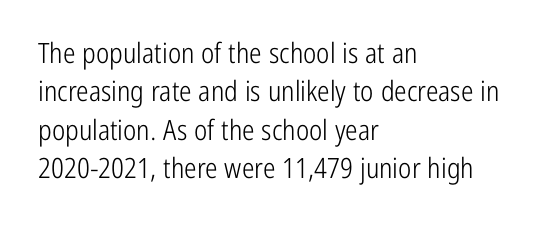
The image shows 28 px light, condensed sans-serif type, upright; set left-aligned, normal line spacing (1.37x), normal letter spacing, not underlined; low stroke contrast and a medium x-height.
